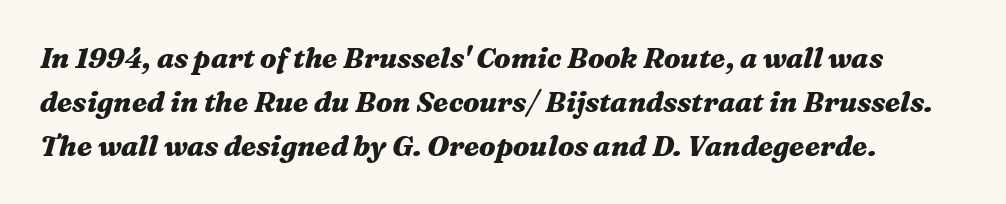
{"italic": "yes", "lean": "right", "slant_degrees": 16, "bold": "yes", "weight": "heavy", "width": "wide", "stroke_contrast": "medium", "x_height": "medium", "monospaced": "no", "underline": "no", "line_spacing": "normal", "line_spacing_ratio": 1.57, "letter_spacing": "normal", "letter_spacing_em": 0.0, "glyph_px": 28}
